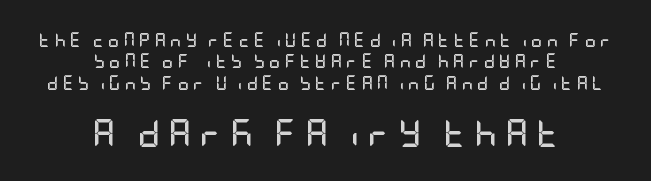
{"serif": "no", "italic": "no", "bold": "yes", "weight": "semibold", "width": "condensed", "stroke_contrast": "low", "x_height": "large", "underline": "no", "align": "center", "line_spacing": "normal", "line_spacing_ratio": 1.52, "letter_spacing": "wide", "letter_spacing_em": 0.29, "larger_block": "second", "size_ratio": 2.0, "glyph_px": 28}
